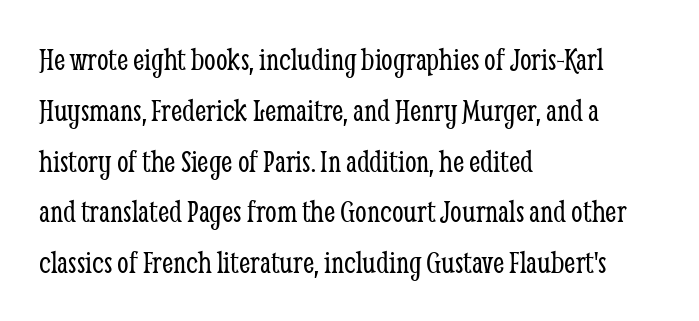
This sample has the flowing, uneven cadence of proportional lettering. Are there feet on the stems? There are — it's a serif. The passage is arranged the way most books set body copy — flush left. This rendering features lettering with no underline. Style check: upright.
